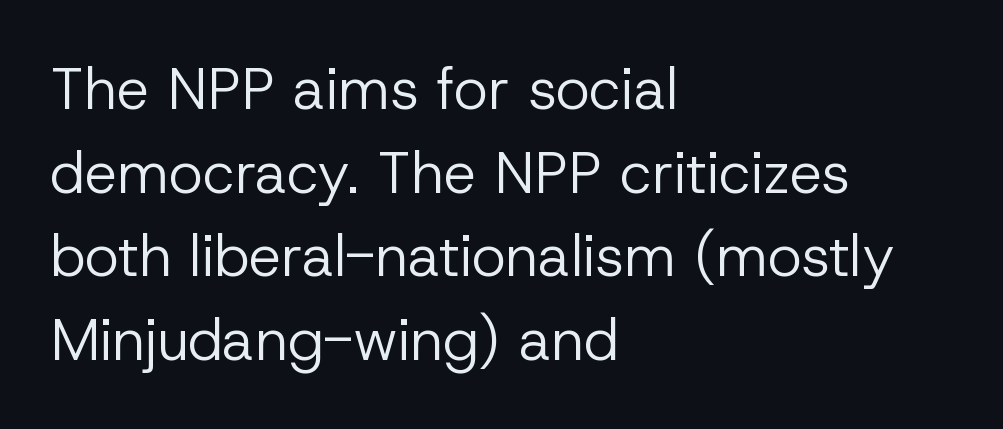
Q: Is the text bold? A: No.
Q: Is the text italic (slanted)? A: No, it is upright.
Q: Is the typeface a serif or a sans-serif typeface? A: Sans-serif.
Q: Is the text underlined? A: No.
Q: How is the paragraph aligned? A: Left-aligned.
Q: Is the spacing between letters normal or unusually wide? A: Normal.
Q: Is the spacing between lines tight, normal or loose? A: Normal.
Q: Width (condensed, normal, or wide)? A: Normal.
Q: Stroke contrast? A: Low.
Q: x-height? A: Medium.
Q: Monospaced? A: No.
